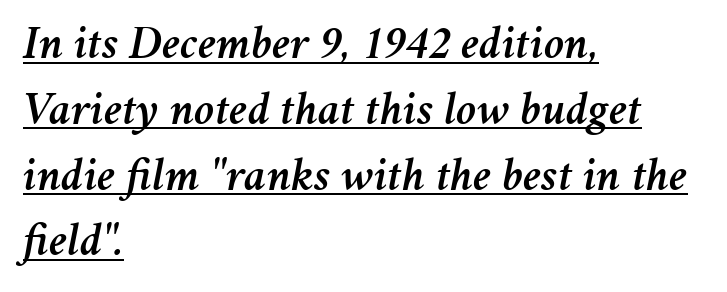
Spacing verdict: proportional, widths tailored to each character. In terms of letterspacing, this is plain default setting. Each line of the rendering has a horizontal stroke beneath the glyphs. How would I describe the line gaps? Plain and ordinary.
